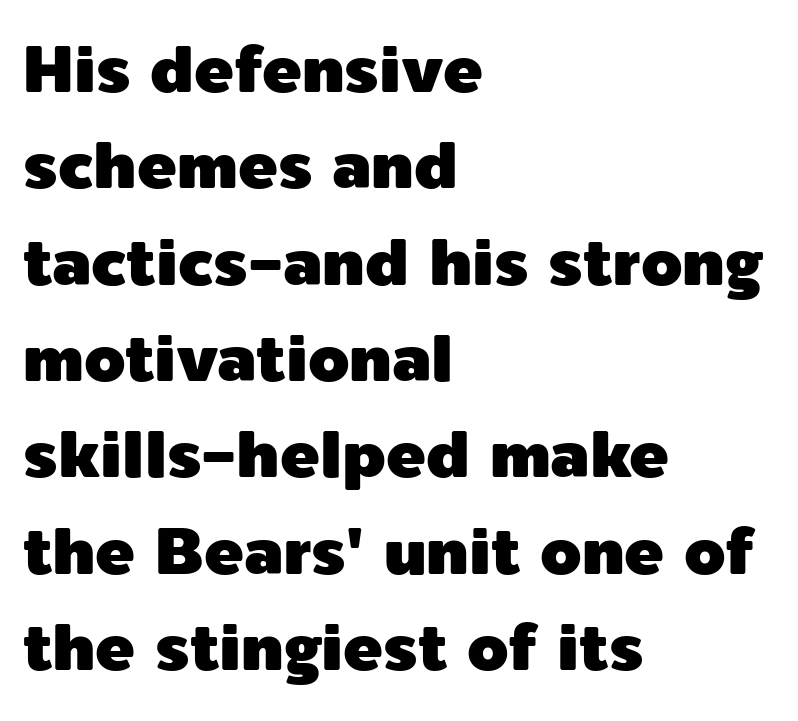
Q: Is the text italic (slanted)? A: No, it is upright.
Q: Is the typeface a serif or a sans-serif typeface? A: Sans-serif.
Q: Is the text underlined? A: No.
Q: How is the paragraph aligned? A: Left-aligned.
Q: Is the spacing between letters normal or unusually wide? A: Normal.
Q: Is the spacing between lines tight, normal or loose? A: Normal.
Q: Width (condensed, normal, or wide)? A: Normal.
Q: x-height? A: Medium.
Q: Monospaced? A: No.
